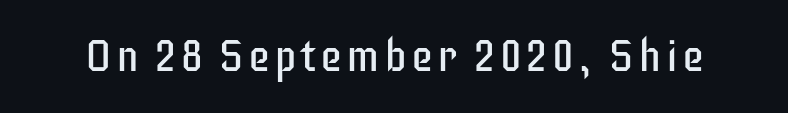
{"serif": "no", "italic": "no", "bold": "no", "weight": "regular", "width": "condensed", "stroke_contrast": "low", "x_height": "large", "monospaced": "no", "underline": "no", "glyph_px": 44}
